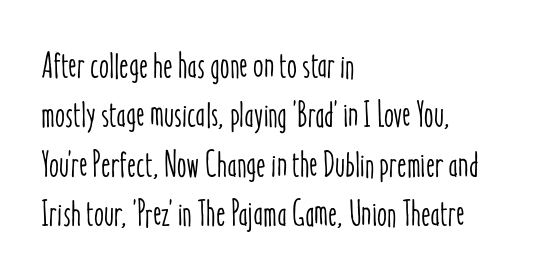
Q: Is the text italic (slanted)? A: No, it is upright.
Q: Is the text underlined? A: No.
Q: How is the paragraph aligned? A: Left-aligned.
Q: Is the spacing between letters normal or unusually wide? A: Normal.
Q: Is the spacing between lines tight, normal or loose? A: Normal.
Q: Width (condensed, normal, or wide)? A: Condensed.
Q: Stroke contrast? A: Low.
Q: x-height? A: Medium.
Q: Monospaced? A: No.
